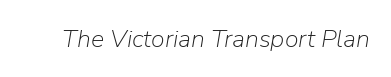
{"italic": "yes", "lean": "right", "slant_degrees": 9, "bold": "no", "underline": "no", "letter_spacing": "normal", "letter_spacing_em": 0.0, "glyph_px": 25}
